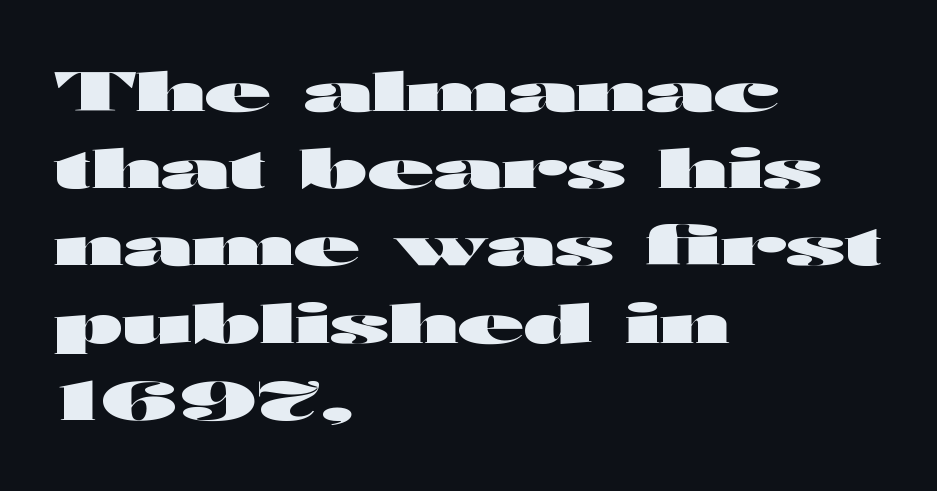
The image shows 54 px heavy, wide sans-serif type, upright; set left-aligned, normal line spacing (1.43x), normal letter spacing, not underlined; high stroke contrast and a medium x-height.
